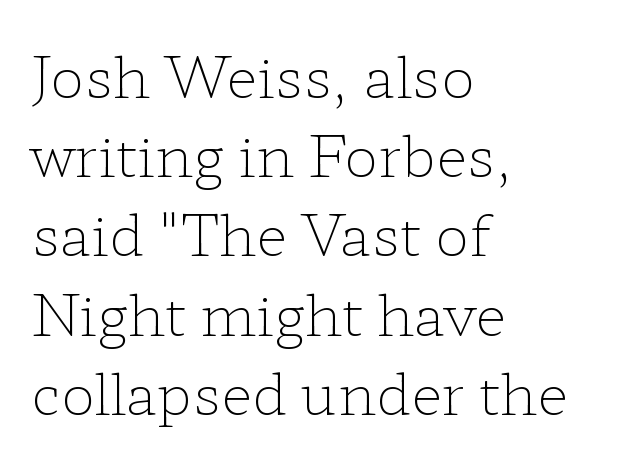
{"serif": "yes", "italic": "no", "bold": "no", "weight": "light", "width": "wide", "stroke_contrast": "low", "x_height": "medium", "monospaced": "no", "underline": "no", "align": "left", "line_spacing": "normal", "line_spacing_ratio": 1.39, "letter_spacing": "normal", "letter_spacing_em": 0.0, "glyph_px": 57}
